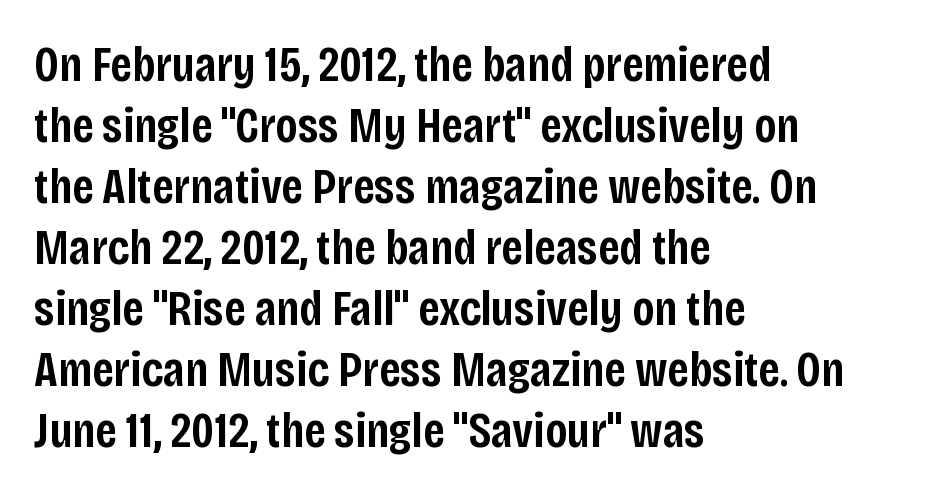
Every row of glyphs begins at an identical x-position on the left. Bare-footed words on every line. Here the glyphs are tracked normally, forming tight word shapes. Note the varied advance widths — an 'i' is clearly narrower than an 'm'. Each glyph is drawn with semibold strokes, heavier than normal yet not fully bold. Tall strokes in this sample are plumb rather than angled.
